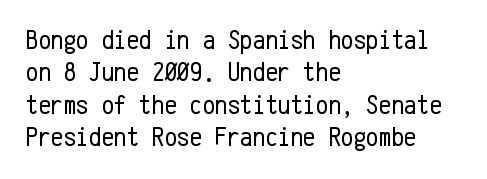
{"serif": "no", "italic": "no", "bold": "no", "weight": "regular", "width": "condensed", "stroke_contrast": "low", "x_height": "medium", "monospaced": "yes", "underline": "no", "align": "left", "line_spacing_ratio": 1.16, "letter_spacing": "normal", "letter_spacing_em": 0.0, "glyph_px": 28}
